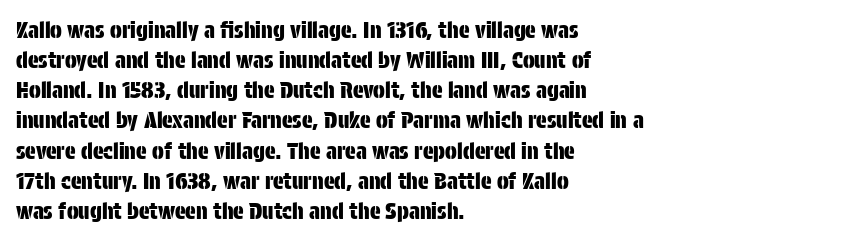
The image shows 22 px text type, upright; set left-aligned, normal line spacing (1.37x), normal letter spacing, not underlined.
